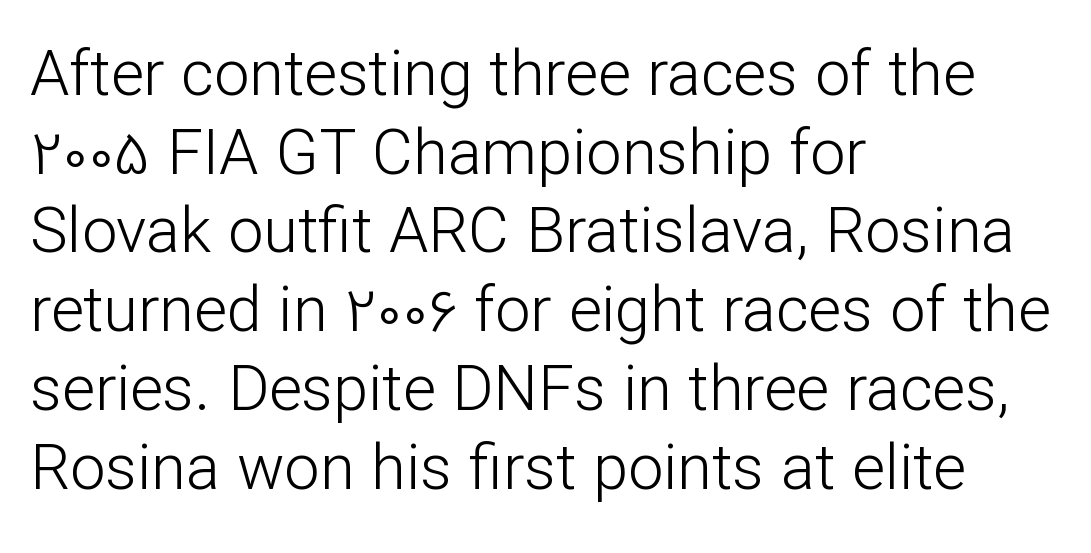
{"serif": "no", "italic": "no", "bold": "no", "weight": "light", "width": "normal", "stroke_contrast": "low", "x_height": "medium", "monospaced": "no", "underline": "no", "align": "left", "line_spacing": "normal", "line_spacing_ratio": 1.25, "letter_spacing": "normal", "letter_spacing_em": 0.0, "glyph_px": 63}
